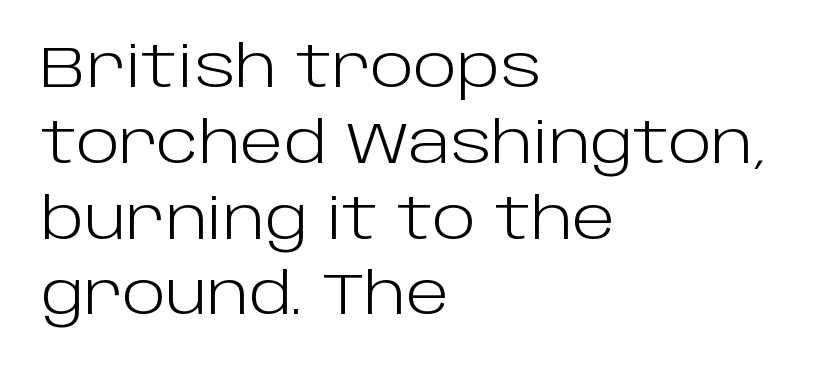
Q: Is the text bold? A: No.
Q: Is the text italic (slanted)? A: No, it is upright.
Q: Is the typeface a serif or a sans-serif typeface? A: Sans-serif.
Q: Is the text underlined? A: No.
Q: How is the paragraph aligned? A: Left-aligned.
Q: Is the spacing between letters normal or unusually wide? A: Normal.
Q: Is the spacing between lines tight, normal or loose? A: Normal.
Q: Width (condensed, normal, or wide)? A: Normal.
Q: Stroke contrast? A: Low.
Q: x-height? A: Large.
Q: Monospaced? A: No.
